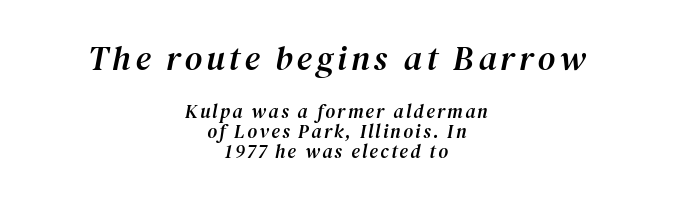
The image shows 34 px serif type, italic (leaning right); set centered, tight line spacing (1.07x), not underlined; the first (top) block is 1.79x larger; medium stroke contrast and a medium x-height.
